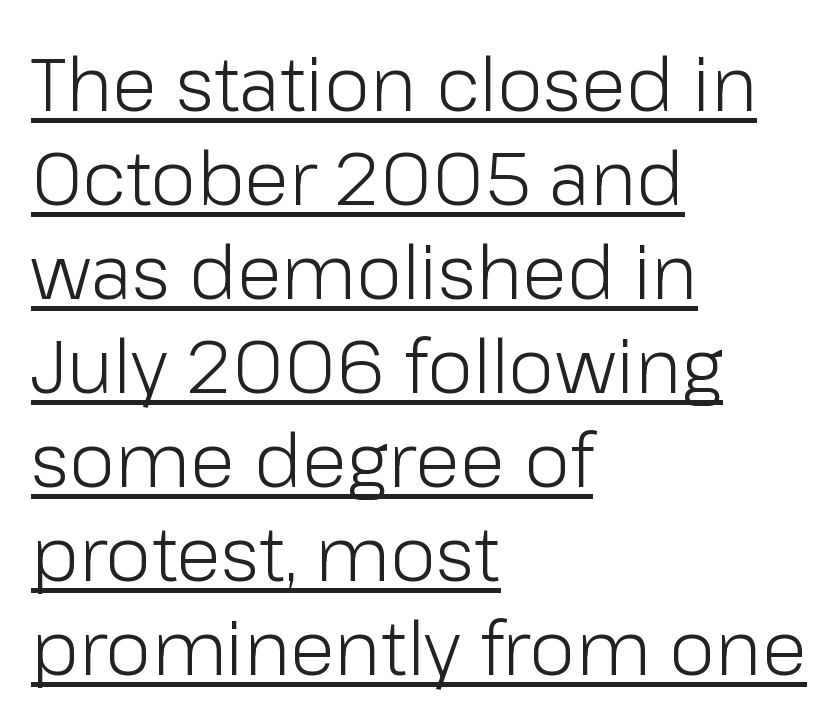
{"serif": "no", "italic": "no", "bold": "no", "weight": "light", "width": "normal", "stroke_contrast": "low", "x_height": "medium", "monospaced": "no", "underline": "yes", "align": "left", "line_spacing": "normal", "line_spacing_ratio": 1.27, "letter_spacing": "normal", "letter_spacing_em": 0.0, "glyph_px": 74}
